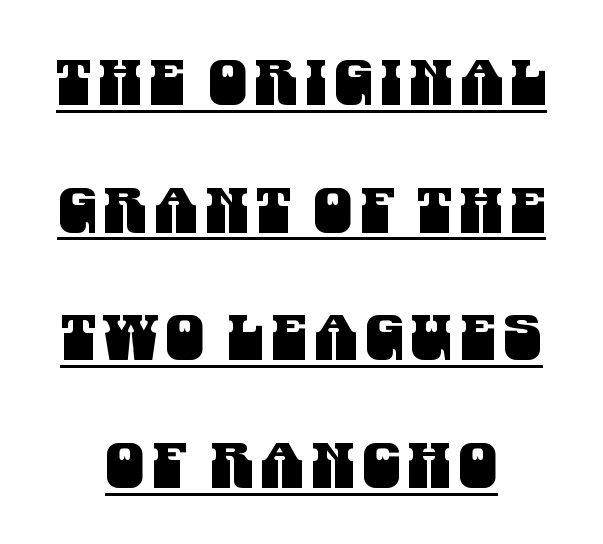
The image shows 62 px condensed sans-serif type; set loose line spacing (2.06x), underlined; medium stroke contrast and a large x-height.
